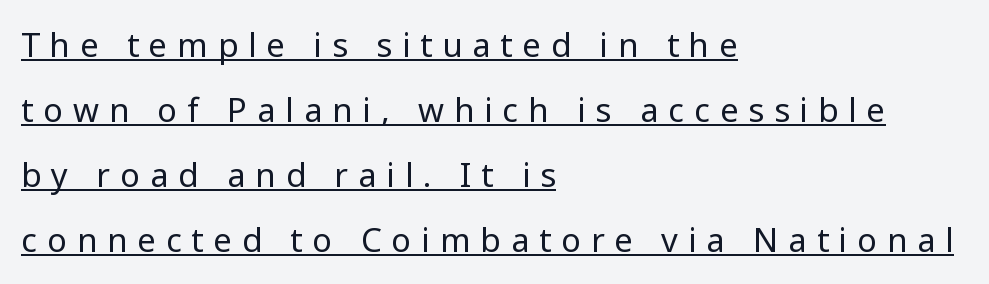
The image shows 33 px regular-weight sans-serif type, upright; set left-aligned, loose line spacing (1.97x), unusually wide letter spacing (+0.3 em), underlined; low stroke contrast and a medium x-height.
